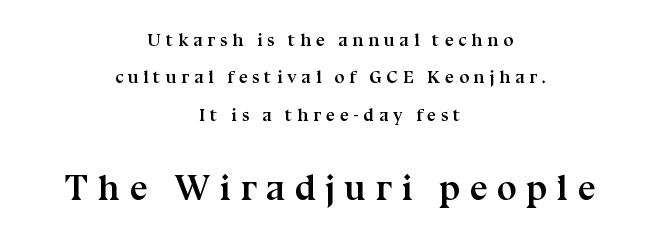
Q: Is the text bold? A: Yes.
Q: Is the text italic (slanted)? A: No, it is upright.
Q: Is the typeface a serif or a sans-serif typeface? A: Serif.
Q: Is the text underlined? A: No.
Q: How is the paragraph aligned? A: Centered.
Q: Is the spacing between letters normal or unusually wide? A: Unusually wide.
Q: Is the spacing between lines tight, normal or loose? A: Loose.
Q: Which block of text is set in a larger size, the first (top) or the second (bottom)? A: The second (bottom) one.
Q: Width (condensed, normal, or wide)? A: Normal.
Q: Stroke contrast? A: Medium.
Q: x-height? A: Medium.
Q: Monospaced? A: No.
